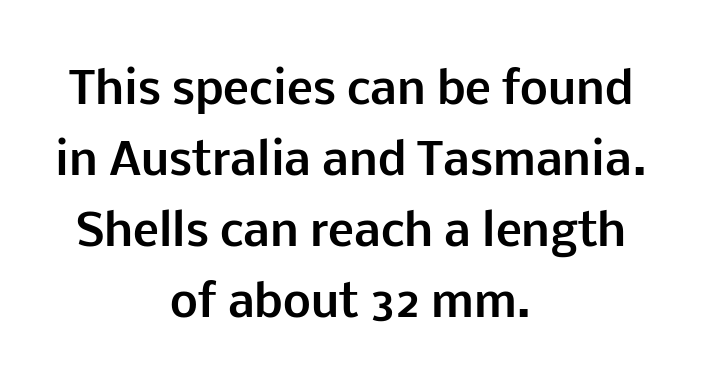
{"serif": "no", "italic": "no", "bold": "yes", "weight": "bold", "width": "normal", "stroke_contrast": "low", "x_height": "medium", "monospaced": "no", "underline": "no", "align": "center", "line_spacing": "normal", "line_spacing_ratio": 1.61, "letter_spacing": "normal", "letter_spacing_em": 0.0, "glyph_px": 44}
